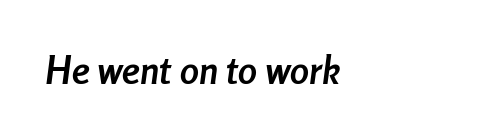
Q: Is the text bold? A: Yes.
Q: Is the text italic (slanted)? A: Yes, it leans right by about 8 degrees.
Q: Is the text underlined? A: No.
Q: Is the spacing between letters normal or unusually wide? A: Normal.
Q: Width (condensed, normal, or wide)? A: Condensed.
Q: Stroke contrast? A: Low.
Q: x-height? A: Medium.
Q: Monospaced? A: No.
